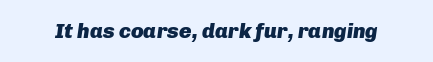
The image shows 21 px bold type, italic (leaning right); set normal letter spacing, not underlined.
